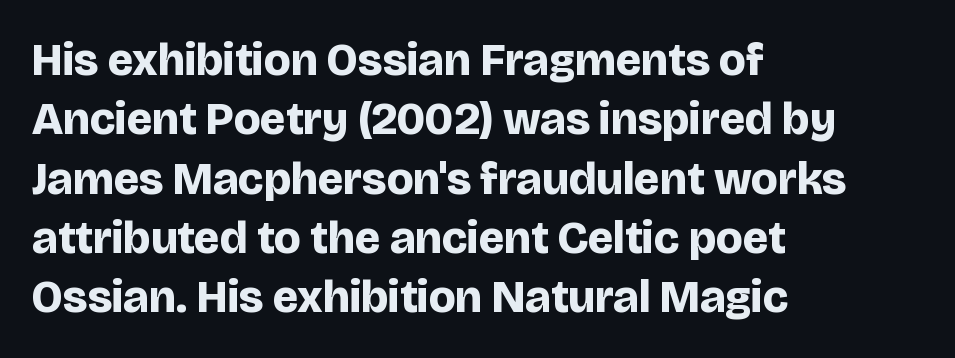
The image shows 46 px bold sans-serif type, upright; set left-aligned, normal line spacing (1.29x), normal letter spacing, not underlined; low stroke contrast and a large x-height.
